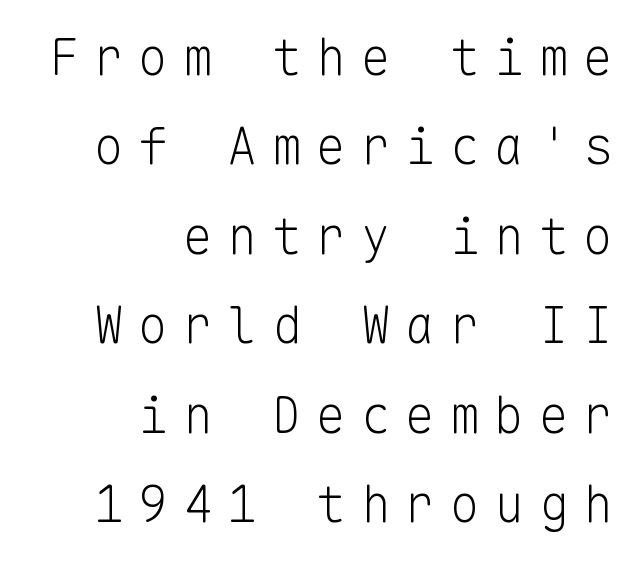
{"serif": "no", "italic": "no", "bold": "no", "weight": "light", "width": "normal", "stroke_contrast": "low", "x_height": "medium", "monospaced": "yes", "underline": "no", "align": "right", "line_spacing_ratio": 1.79, "letter_spacing": "wide", "letter_spacing_em": 0.29, "glyph_px": 50}
